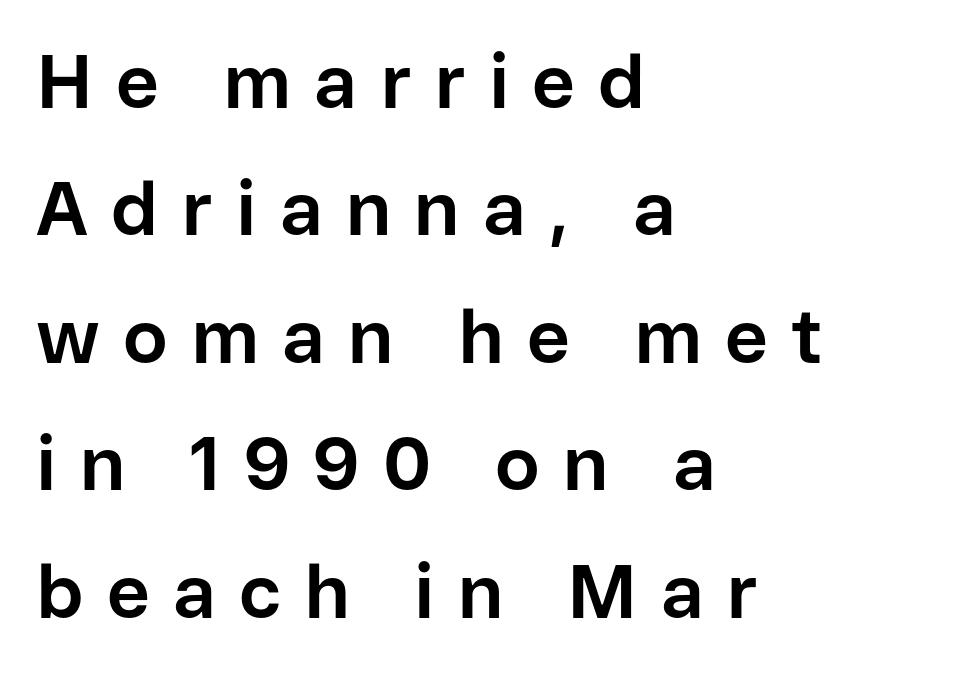
The image shows 75 px bold sans-serif type, upright; set left-aligned, normal line spacing (1.7x), unusually wide letter spacing (+0.31 em), not underlined; low stroke contrast and a medium x-height.
